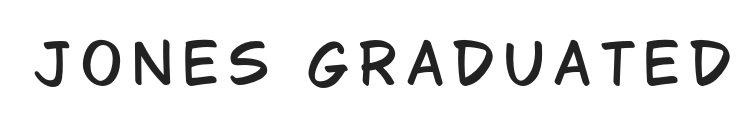
Spacing verdict: proportional, widths tailored to each character. Lines of text with bare space underneath. A typesetter would label this face a sans. Quick note: not italic, upright.
